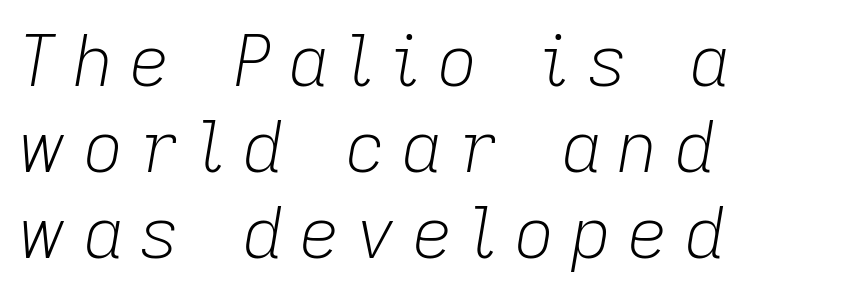
The image shows 71 px light type, italic (leaning right); set left-aligned, line spacing 1.21x, unusually wide letter spacing (+0.22 em), not underlined; low stroke contrast and a medium x-height.
